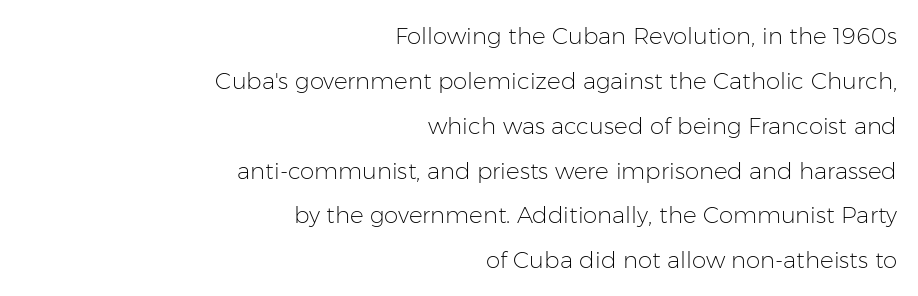
Reading down the block, your eye finds every line finishing at a fixed right position. The weight would be labelled regular, book, light, or lighter still. How are the letters spaced? Ordinarily, with no added tracking. You can tell it's not italic because the verticals are truly vertical. Interline gaps are noticeably wide in this sample.
